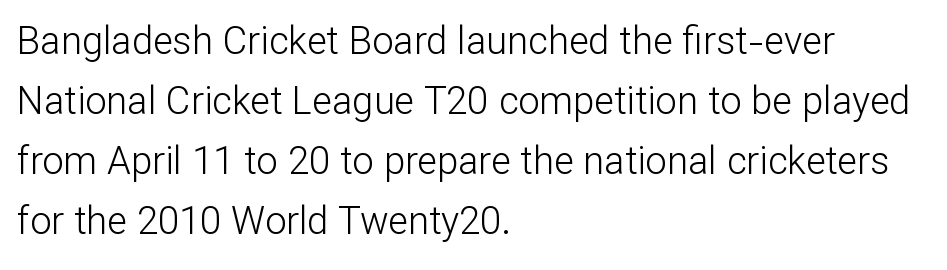
Q: Is the text bold? A: No.
Q: Is the text italic (slanted)? A: No, it is upright.
Q: Is the typeface a serif or a sans-serif typeface? A: Sans-serif.
Q: Is the text underlined? A: No.
Q: How is the paragraph aligned? A: Left-aligned.
Q: Is the spacing between letters normal or unusually wide? A: Normal.
Q: Is the spacing between lines tight, normal or loose? A: Normal.
Q: Width (condensed, normal, or wide)? A: Normal.
Q: Stroke contrast? A: Low.
Q: x-height? A: Medium.
Q: Monospaced? A: No.
